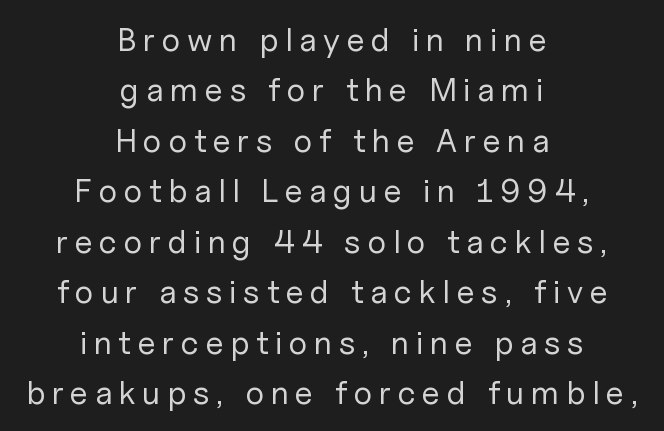
{"serif": "no", "italic": "no", "bold": "no", "weight": "regular", "width": "normal", "stroke_contrast": "low", "x_height": "medium", "monospaced": "no", "underline": "no", "align": "center", "line_spacing": "normal", "line_spacing_ratio": 1.53, "letter_spacing": "wide", "letter_spacing_em": 0.2, "glyph_px": 33}
